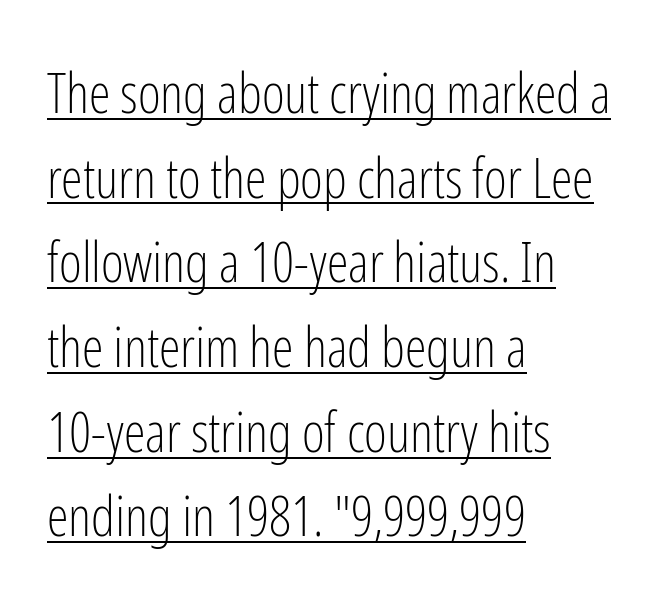
Q: Is the text bold? A: No.
Q: Is the text italic (slanted)? A: No, it is upright.
Q: Is the typeface a serif or a sans-serif typeface? A: Sans-serif.
Q: Is the text underlined? A: Yes.
Q: How is the paragraph aligned? A: Left-aligned.
Q: Is the spacing between letters normal or unusually wide? A: Normal.
Q: Is the spacing between lines tight, normal or loose? A: Normal.
Q: Width (condensed, normal, or wide)? A: Condensed.
Q: Stroke contrast? A: Low.
Q: x-height? A: Medium.
Q: Monospaced? A: No.
